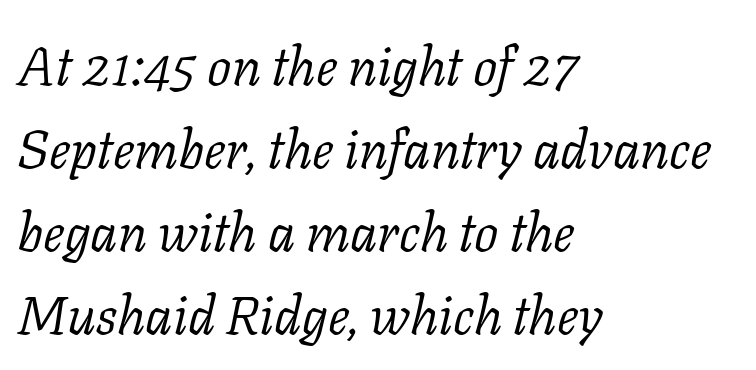
Leading matches the norm, producing a regular column. Tracking value appears to be zero — textbook default spacing. Varying glyph widths throughout — classic text-font behaviour. Is the block centered? No — it sits flush against the left margin. On a weight scale, this lands at 450 or below.
